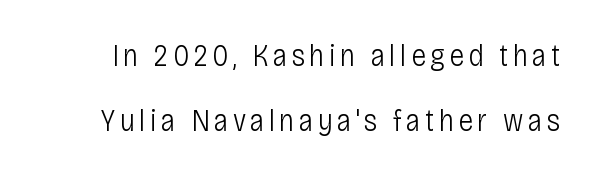
Only glyphs here, with clear space below each row. Spacing verdict: proportional, widths tailored to each character. Observe the absence of serifs on each vertical stroke in this sample. The line-height multiplier appears high, well above default.
